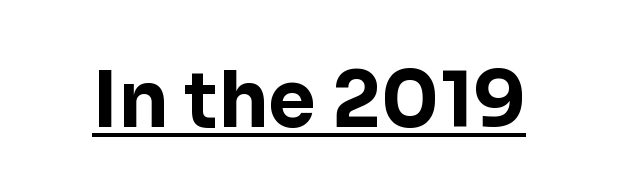
{"serif": "no", "italic": "no", "bold": "yes", "weight": "bold", "width": "normal", "stroke_contrast": "low", "x_height": "medium", "monospaced": "no", "underline": "yes", "letter_spacing": "normal", "letter_spacing_em": 0.0, "glyph_px": 77}
